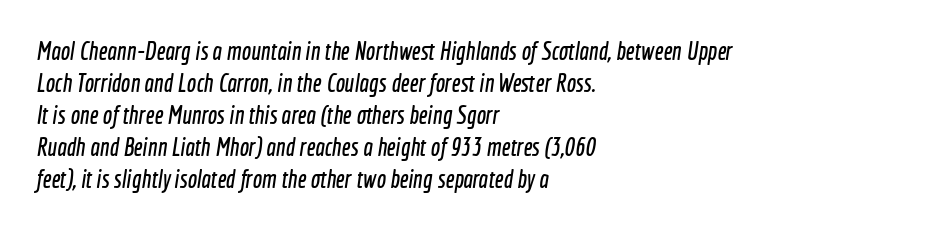
The image shows 25 px text type; set left-aligned, normal line spacing (1.28x), normal letter spacing, not underlined.
